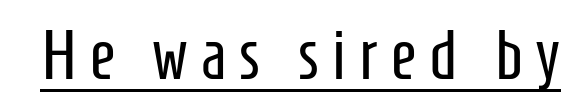
Do the characters align in a grid? No, the font is proportional. The weight would be labelled regular, book, light, or lighter still. Typographically, this falls in the sans-serif category. A typographer would call this underscored text.
